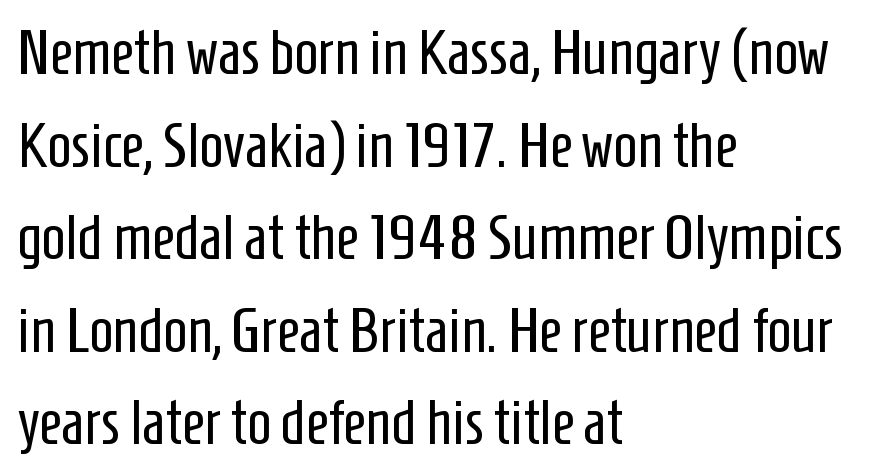
The face used here is proportionally spaced, like ordinary book or web type. This sample keeps an unexceptional amount of space between lines. Caption: multi-line text, flush left, ragged right. Grotesque or geometric, the face here clearly has no serifs.
